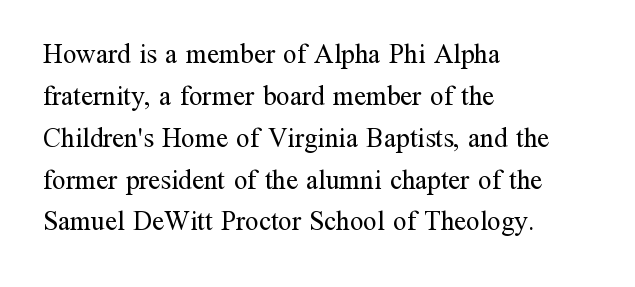
Anything drawn beneath the words? Only blank space. Each word holds together tightly as a unit, with standard inter-letter gaps. Each stroke keeps to a modest, everyday thickness or less. Normally led — the rows are evenly, conventionally spaced. In CSS terms this would be text-align: left. Does the lettering tilt? It doesn't — this is upright.
